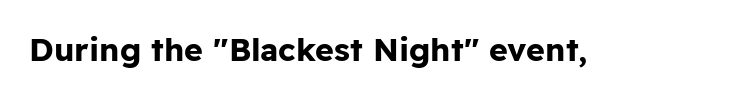
Do the characters align in a grid? No, the font is proportional. The strokes are fattened all the way to bold. The specimen omits any rule beneath the text block's lines. Words appear dense and cohesive because spacing is normal.
